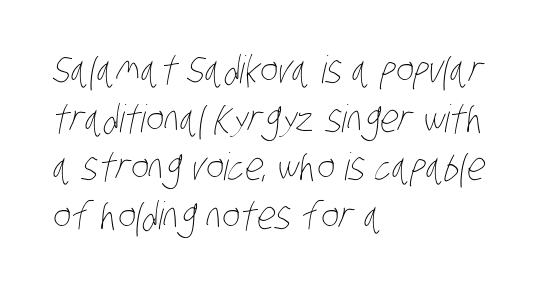
Line spacing here is normal. Observe the ordinary spacing: letters are neighbours, not strangers. Horizontal alignment here is leftward, the default for most running prose. Each letter keeps its own natural width here, so spacing adapts to shape. Compared with a typical body face, this is equally light or lighter still.
